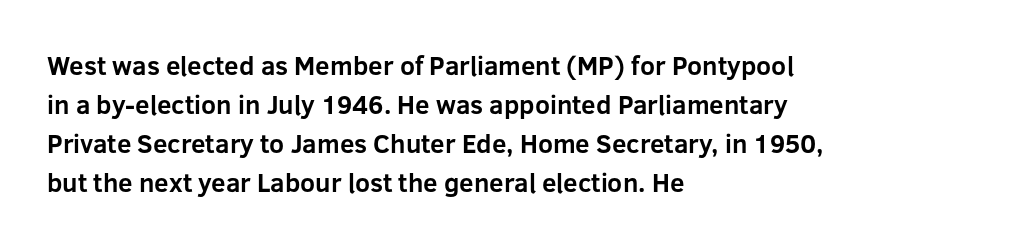
{"italic": "no", "bold": "yes", "underline": "no", "align": "left", "line_spacing": "normal", "line_spacing_ratio": 1.5, "letter_spacing": "normal", "letter_spacing_em": 0.0, "glyph_px": 26}
